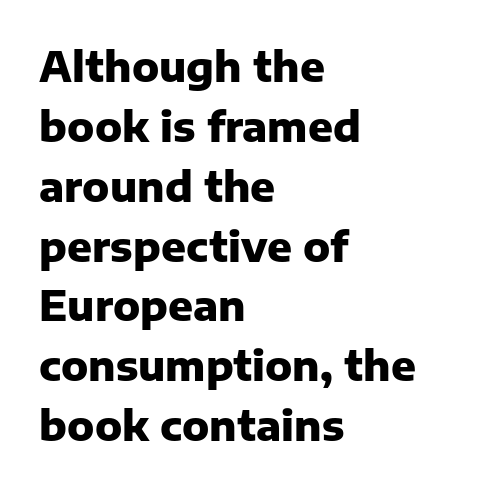
Q: Is the text bold? A: Yes.
Q: Is the text italic (slanted)? A: No, it is upright.
Q: Is the typeface a serif or a sans-serif typeface? A: Sans-serif.
Q: Is the text underlined? A: No.
Q: How is the paragraph aligned? A: Left-aligned.
Q: Is the spacing between letters normal or unusually wide? A: Normal.
Q: Is the spacing between lines tight, normal or loose? A: Normal.
Q: Width (condensed, normal, or wide)? A: Normal.
Q: Stroke contrast? A: Low.
Q: x-height? A: Medium.
Q: Monospaced? A: No.
